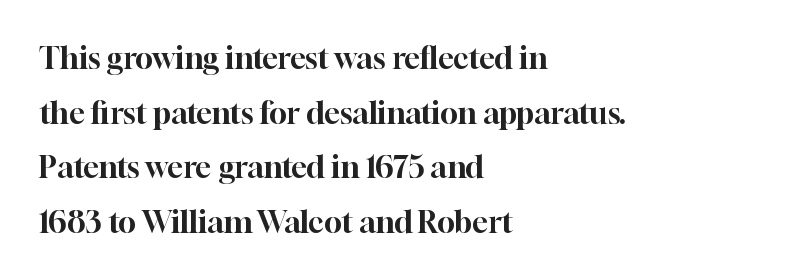
{"serif": "yes", "italic": "no", "width": "normal", "stroke_contrast": "high", "x_height": "medium", "monospaced": "no", "underline": "no", "align": "left", "line_spacing_ratio": 1.82, "letter_spacing": "normal", "letter_spacing_em": 0.0, "glyph_px": 30}
